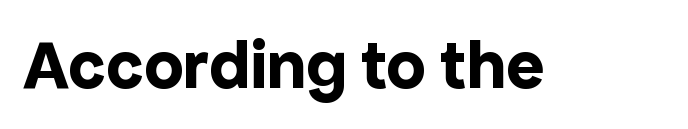
Q: Is the text bold? A: Yes.
Q: Is the text italic (slanted)? A: No, it is upright.
Q: Is the typeface a serif or a sans-serif typeface? A: Sans-serif.
Q: Is the text underlined? A: No.
Q: Is the spacing between letters normal or unusually wide? A: Normal.
Q: Width (condensed, normal, or wide)? A: Normal.
Q: x-height? A: Medium.
Q: Monospaced? A: No.
